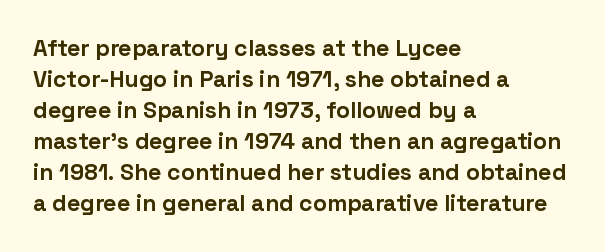
The image shows 23 px bold type, upright; set left-aligned, normal line spacing (1.35x), normal letter spacing, not underlined.
